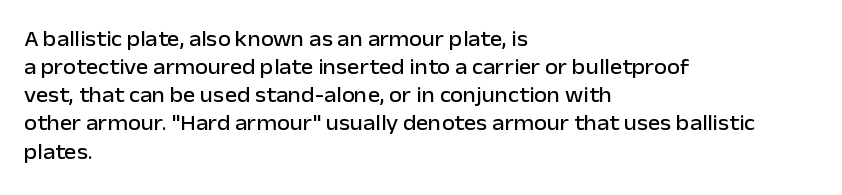
Teacher's note: observe the even left margin — that is flush-left alignment. No italicization has been applied; the sample stays upright. Clear beneath every line of the passage. Honestly, the letter spacing is just normal — you wouldn't notice it. A typesetter would call this leading conventional body-copy spacing.
